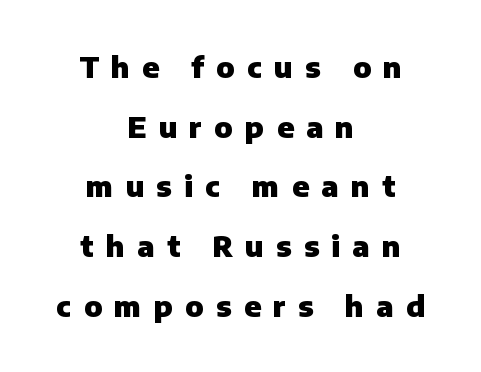
The image shows 29 px heavy sans-serif type, upright; set centered, loose line spacing (2.06x), unusually wide letter spacing (+0.43 em), not underlined; low stroke contrast and a medium x-height.
